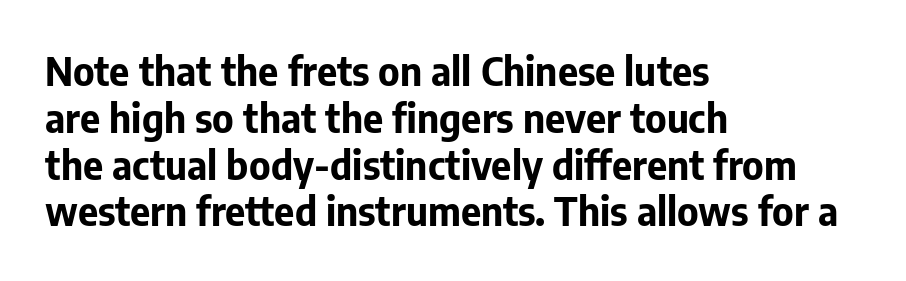
The image shows 39 px bold sans-serif type, upright; set left-aligned, line spacing 1.2x, normal letter spacing, not underlined; low stroke contrast and a medium x-height.
